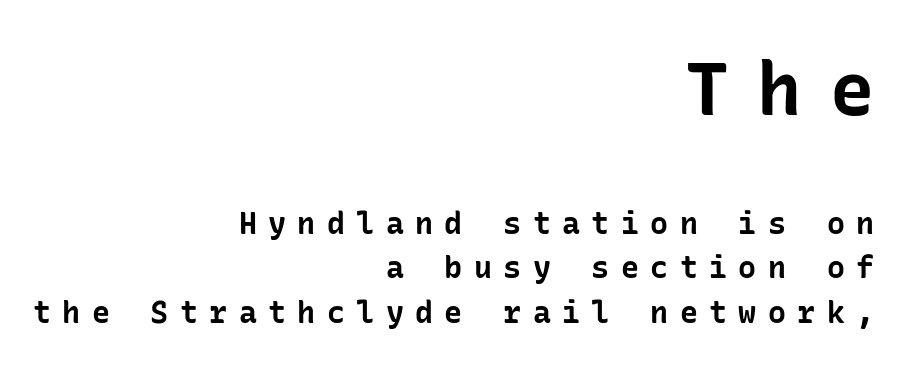
The image shows 74 px bold sans-serif type, upright; set right-aligned, normal line spacing (1.48x), unusually wide letter spacing (+0.38 em), not underlined; the first (top) block is 2.47x larger; low stroke contrast and a medium x-height.
